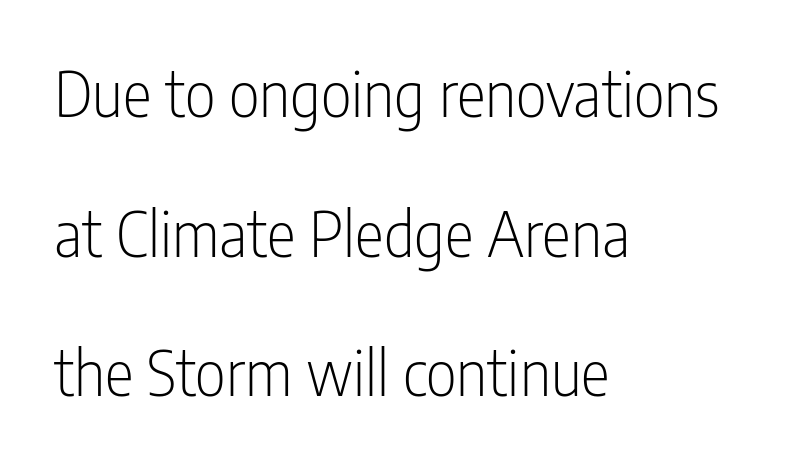
Q: Is the text bold? A: No.
Q: Is the text italic (slanted)? A: No, it is upright.
Q: Is the typeface a serif or a sans-serif typeface? A: Sans-serif.
Q: Is the text underlined? A: No.
Q: How is the paragraph aligned? A: Left-aligned.
Q: Is the spacing between letters normal or unusually wide? A: Normal.
Q: Is the spacing between lines tight, normal or loose? A: Loose.
Q: Width (condensed, normal, or wide)? A: Condensed.
Q: Stroke contrast? A: Low.
Q: x-height? A: Medium.
Q: Monospaced? A: No.
